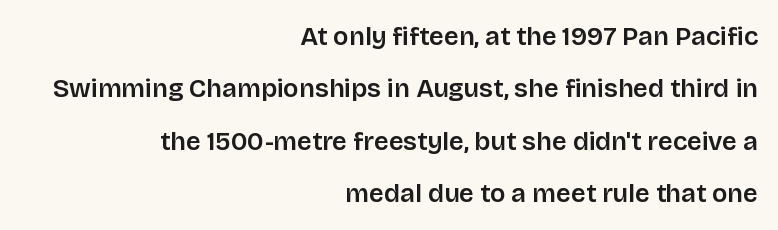
{"italic": "no", "bold": "semi", "underline": "no", "align": "right", "line_spacing": "loose", "line_spacing_ratio": 2.01, "letter_spacing": "normal", "letter_spacing_em": 0.0, "glyph_px": 26}
